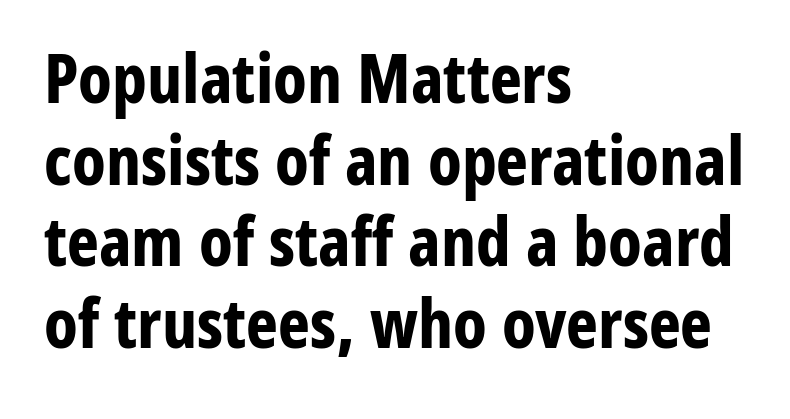
Q: Is the text bold? A: Yes.
Q: Is the text italic (slanted)? A: No, it is upright.
Q: Is the typeface a serif or a sans-serif typeface? A: Sans-serif.
Q: Is the text underlined? A: No.
Q: How is the paragraph aligned? A: Left-aligned.
Q: Is the spacing between letters normal or unusually wide? A: Normal.
Q: Width (condensed, normal, or wide)? A: Condensed.
Q: Stroke contrast? A: Low.
Q: x-height? A: Medium.
Q: Monospaced? A: No.
